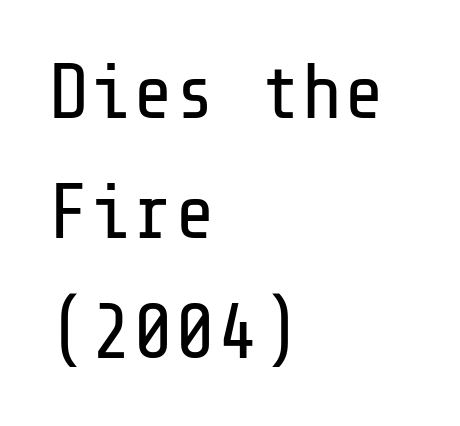
Classification — sans serif. Notice how the stems are strictly vertical — no italics here. Compared with a typical body face, this is equally light or lighter still. The tracking reads as untouched default to a designer's eye.
